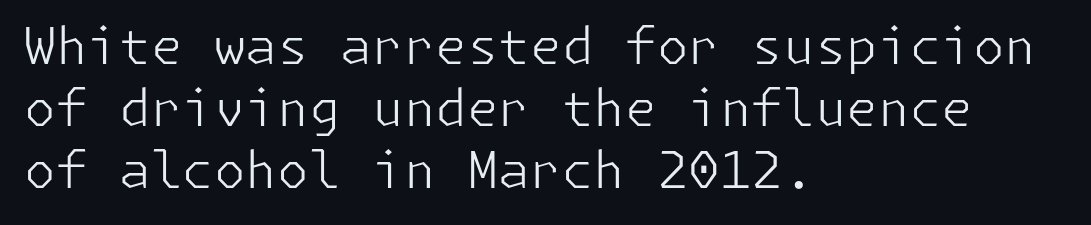
{"serif": "no", "italic": "no", "bold": "no", "weight": "light", "width": "normal", "stroke_contrast": "low", "x_height": "medium", "underline": "no", "align": "left", "line_spacing_ratio": 1.22, "letter_spacing": "normal", "letter_spacing_em": 0.0, "glyph_px": 51}
